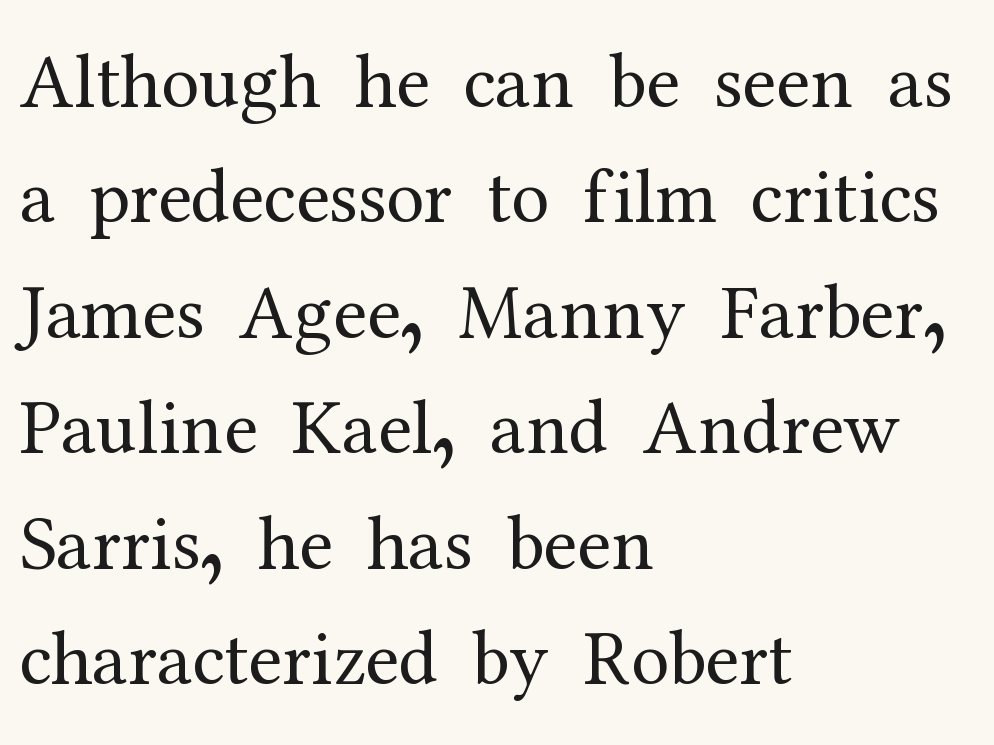
Every row of glyphs begins at an identical x-position on the left. Nobody drew a line under any word here. The typesetting does not lean heavy: it is not bold. This is roman type, the default non-slanted kind.
